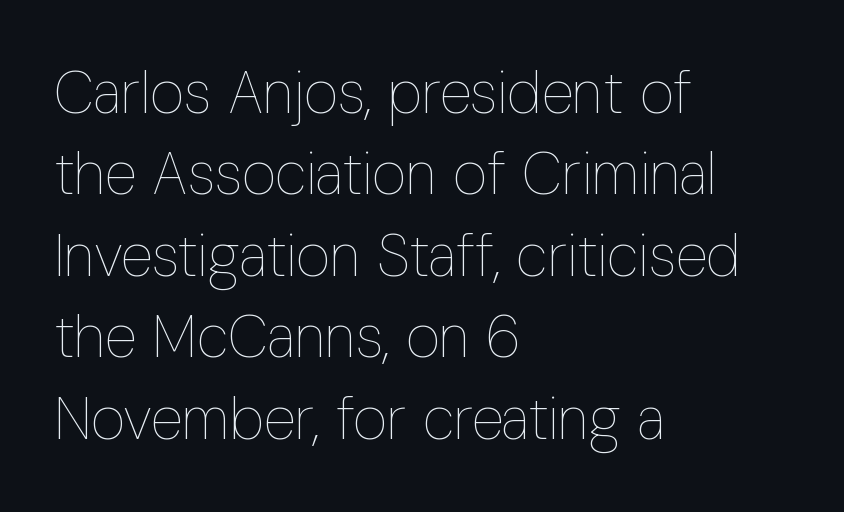
Type without underlining. Stem width sits at or under what a default text font uses. Quick note: not italic, upright. The face used here is proportionally spaced, like ordinary book or web type. Reading down the block, your eye returns to a fixed left position each line. This sample keeps an unexceptional amount of space between lines.
